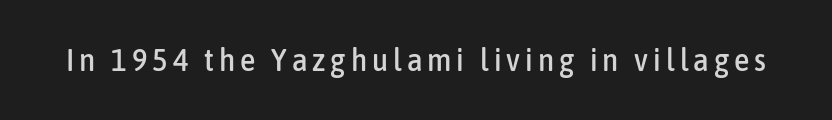
The passage shown is not underscored anywhere. Varying glyph widths throughout — classic text-font behaviour. You can tell from the bare stems that sans-serif type was used. The letters stand upright; this is a roman face.
